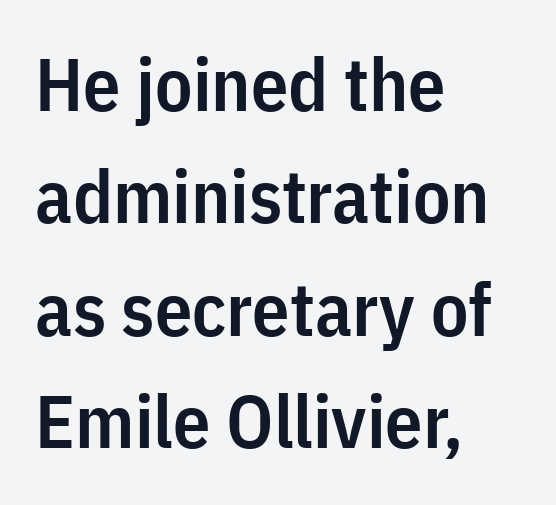
A fair bit of extra ink — the face is semibold, not bold. Looks like regular typesetting: each glyph gets only the width it needs. Nope, no serifs anywhere on these letters. A typesetter would call this leading conventional body-copy spacing. This rendering uses left alignment, leaving the right contour irregular. Ordinary non-slanted type is in use.
